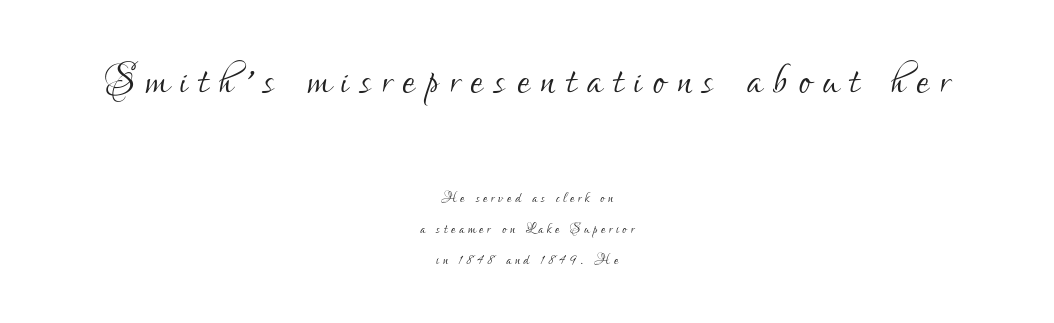
You could only call the tracking loose — the letters float apart. A student would call this center alignment; a typographer would say set centered. I'd call this a sans setting — the letters go barefoot. If you squint, the top block still reads clearly — it's the larger of the two.
